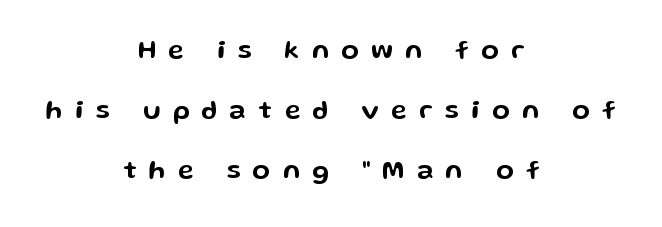
Q: Is the text italic (slanted)? A: No, it is upright.
Q: Is the text underlined? A: No.
Q: How is the paragraph aligned? A: Centered.
Q: Is the spacing between letters normal or unusually wide? A: Unusually wide.
Q: Is the spacing between lines tight, normal or loose? A: Loose.
